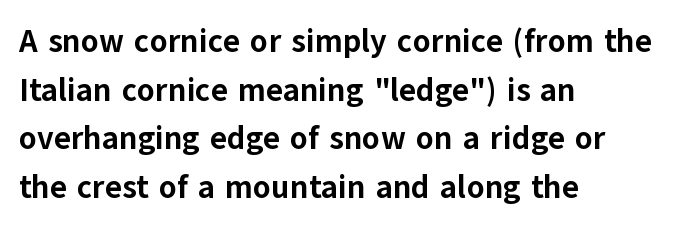
Q: Is the text bold? A: Yes.
Q: Is the text italic (slanted)? A: No, it is upright.
Q: Is the typeface a serif or a sans-serif typeface? A: Sans-serif.
Q: Is the text underlined? A: No.
Q: How is the paragraph aligned? A: Left-aligned.
Q: Is the spacing between letters normal or unusually wide? A: Normal.
Q: Is the spacing between lines tight, normal or loose? A: Normal.
Q: Width (condensed, normal, or wide)? A: Normal.
Q: Stroke contrast? A: Low.
Q: x-height? A: Medium.
Q: Monospaced? A: No.
